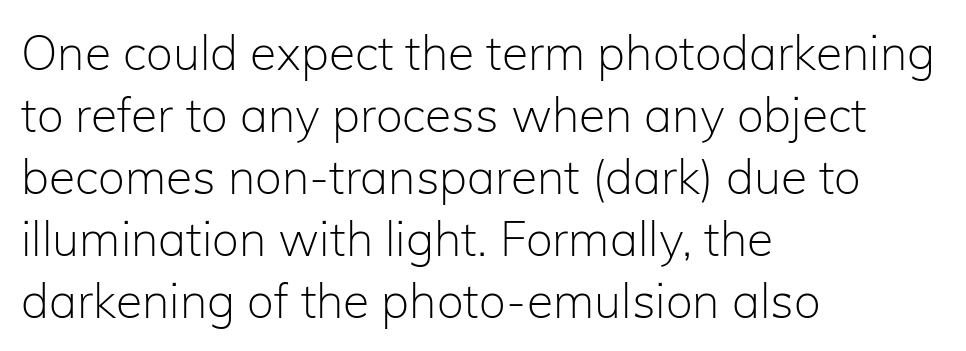
Q: Is the text bold? A: No.
Q: Is the text italic (slanted)? A: No, it is upright.
Q: Is the typeface a serif or a sans-serif typeface? A: Sans-serif.
Q: Is the text underlined? A: No.
Q: How is the paragraph aligned? A: Left-aligned.
Q: Is the spacing between letters normal or unusually wide? A: Normal.
Q: Is the spacing between lines tight, normal or loose? A: Normal.
Q: Width (condensed, normal, or wide)? A: Normal.
Q: Stroke contrast? A: Low.
Q: x-height? A: Medium.
Q: Monospaced? A: No.
